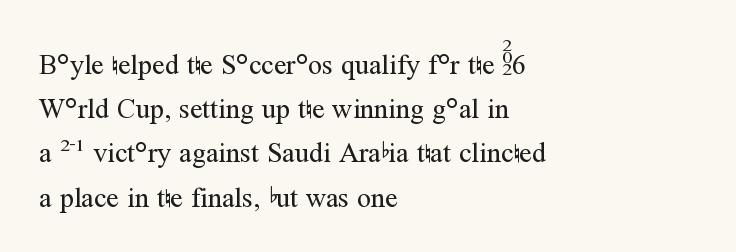
{"serif": "yes", "italic": "no", "bold": "no", "weight": "regular", "width": "normal", "stroke_contrast": "medium", "x_height": "medium", "monospaced": "no", "underline": "no", "align": "left", "line_spacing": "normal", "line_spacing_ratio": 1.58, "letter_spacing": "normal", "letter_spacing_em": 0.0, "glyph_px": 28}
